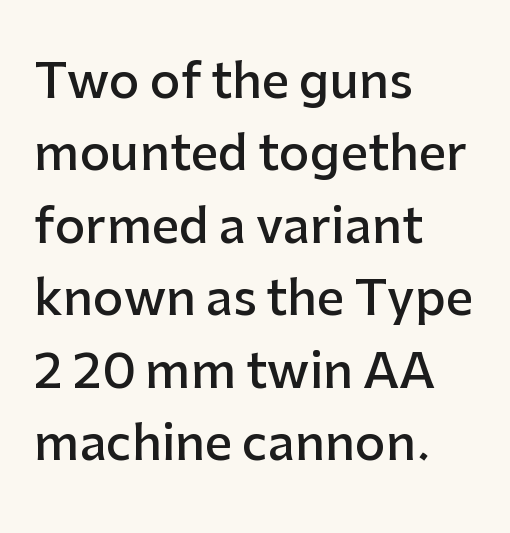
Here the glyphs are tracked normally, forming tight word shapes. Vertically, the passage feels balanced, rows spaced as you'd expect. Check where the strokes stop: nothing finishes them off — pure sans. The sample has been set in demibold, a notch under bold.
